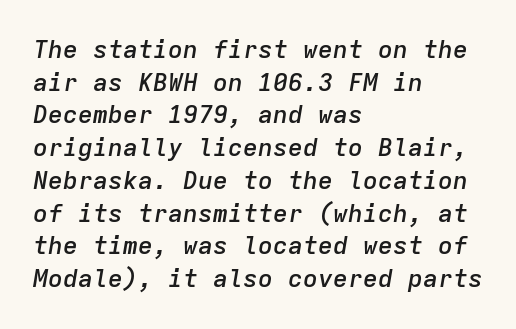
Q: Is the text bold? A: Semi-bold.
Q: Is the text italic (slanted)? A: Yes, it leans right by about 9 degrees.
Q: Is the text underlined? A: No.
Q: How is the paragraph aligned? A: Left-aligned.
Q: Is the spacing between letters normal or unusually wide? A: Normal.
Q: Is the spacing between lines tight, normal or loose? A: Normal.
